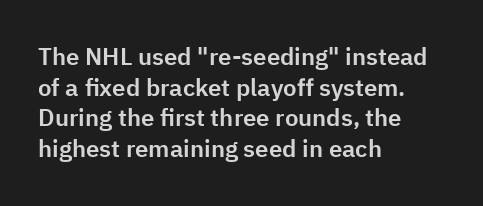
These lines stack with their left ends in a neat column. This sample uses plain, unmodified letter spacing. Rows of type keep a routine distance in the vertical direction. The glyphs are unaccompanied by any horizontal stroke below them. Vertical strokes here are truly vertical.
